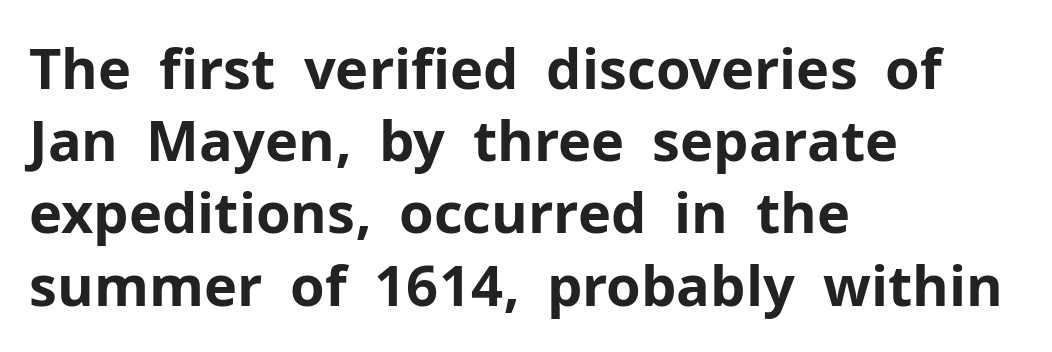
Q: Is the text bold? A: Yes.
Q: Is the text italic (slanted)? A: No, it is upright.
Q: Is the typeface a serif or a sans-serif typeface? A: Sans-serif.
Q: Is the text underlined? A: No.
Q: How is the paragraph aligned? A: Left-aligned.
Q: Is the spacing between letters normal or unusually wide? A: Normal.
Q: Is the spacing between lines tight, normal or loose? A: Normal.
Q: Width (condensed, normal, or wide)? A: Normal.
Q: Stroke contrast? A: Low.
Q: x-height? A: Medium.
Q: Monospaced? A: No.
